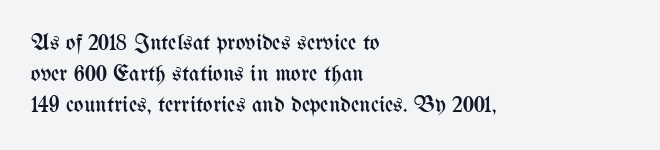
{"italic": "no", "bold": "no", "underline": "no", "align": "left", "line_spacing": "normal", "line_spacing_ratio": 1.35, "letter_spacing": "normal", "letter_spacing_em": 0.0, "glyph_px": 23}
